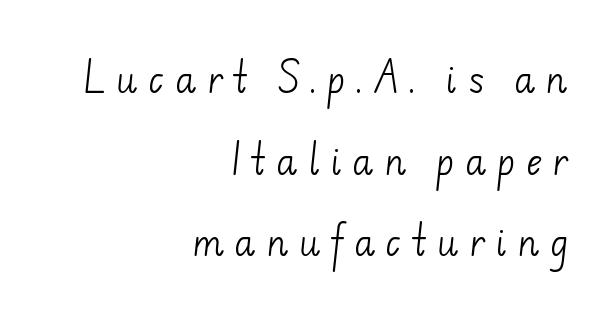
To sum up the face: it is a sans, with no serifs. A bare baseline throughout the passage. Each letter keeps its own natural width here, so spacing adapts to shape. Right-aligned paragraph, ragged on the left.
